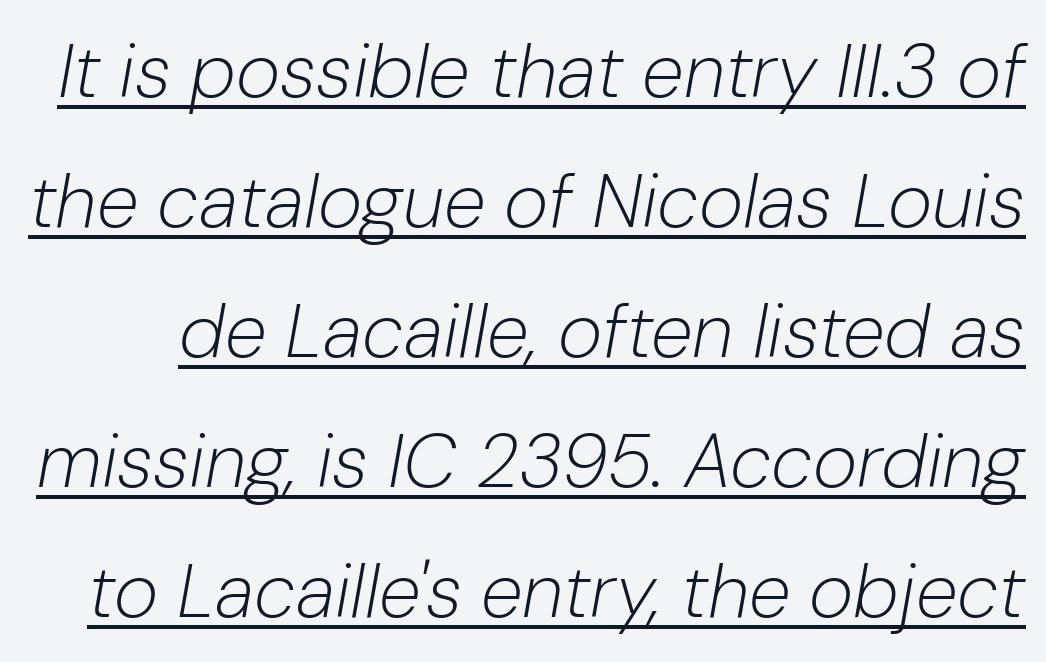
Q: Is the text bold? A: No.
Q: Is the text italic (slanted)? A: Yes, it leans right by about 10 degrees.
Q: Is the text underlined? A: Yes.
Q: Is the spacing between letters normal or unusually wide? A: Normal.
Q: Width (condensed, normal, or wide)? A: Normal.
Q: Stroke contrast? A: Low.
Q: x-height? A: Medium.
Q: Monospaced? A: No.
